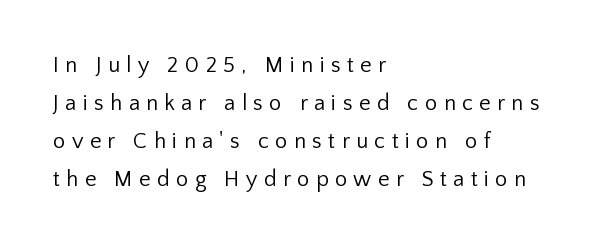
{"italic": "no", "bold": "no", "underline": "no", "align": "left", "line_spacing_ratio": 1.73, "letter_spacing": "wide", "letter_spacing_em": 0.29, "glyph_px": 22}
